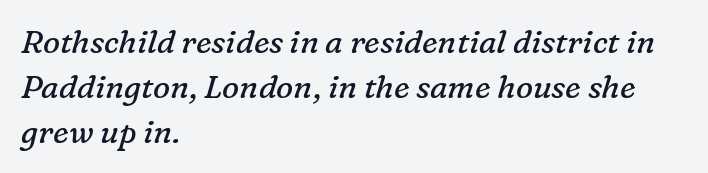
Typeset ragged right — the left edge is the straight one. The rendering uses natural spacing where letterforms have individual widths. Interline gaps are of average width in this sample. Weight: not bold — regular or lighter. A serif font was chosen for this passage. The passage shown is not underscored anywhere.
